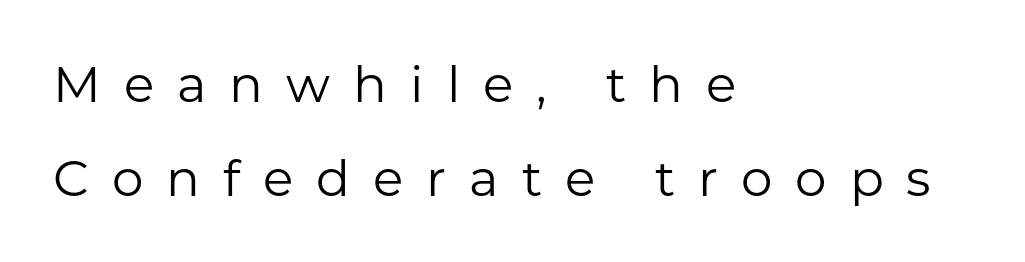
Q: Is the text bold? A: No.
Q: Is the text italic (slanted)? A: No, it is upright.
Q: Is the typeface a serif or a sans-serif typeface? A: Sans-serif.
Q: Is the text underlined? A: No.
Q: How is the paragraph aligned? A: Left-aligned.
Q: Is the spacing between letters normal or unusually wide? A: Unusually wide.
Q: Width (condensed, normal, or wide)? A: Normal.
Q: Stroke contrast? A: Low.
Q: x-height? A: Medium.
Q: Monospaced? A: No.
